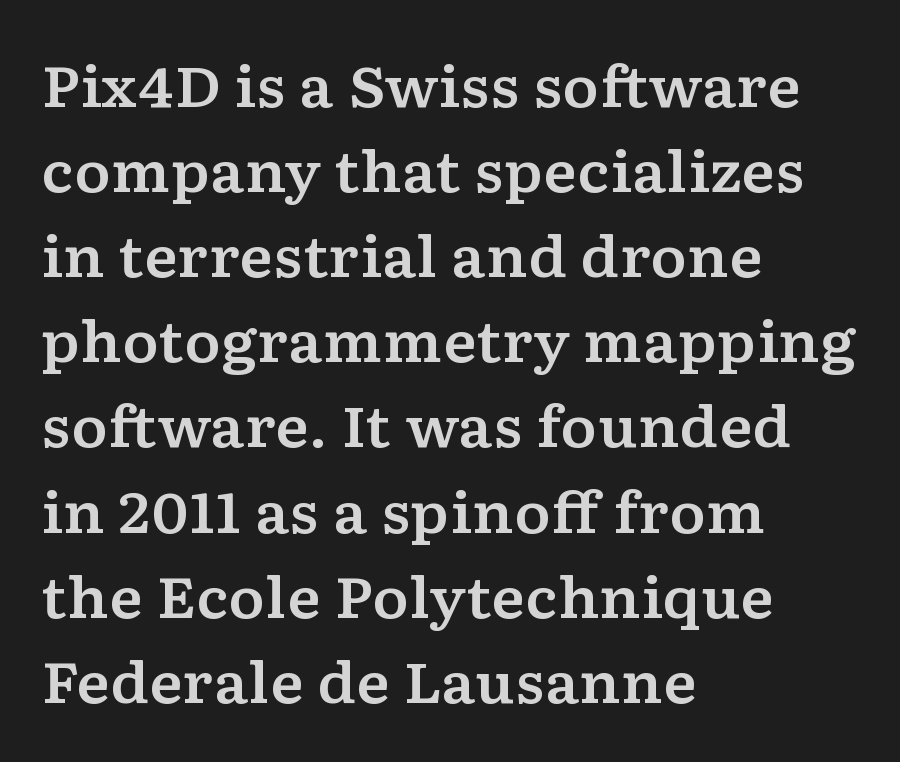
The image shows 56 px wide serif type, upright; set left-aligned, normal line spacing (1.52x), normal letter spacing, not underlined; low stroke contrast and a medium x-height.
